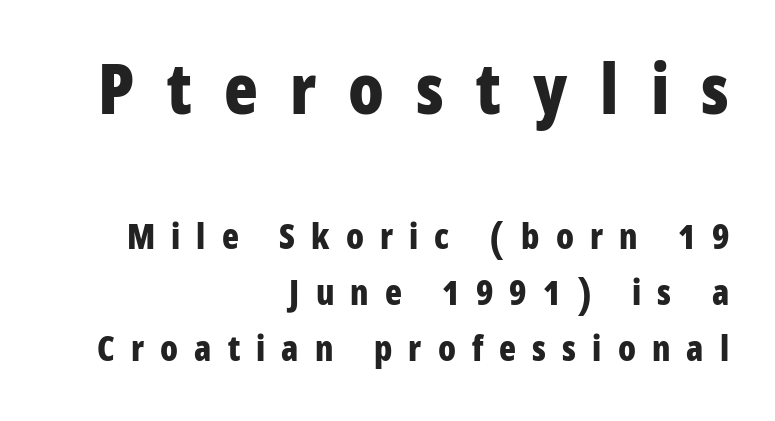
Students, note that the glyphs here are deliberately spaced far apart. Each line ends at the same right margin while the left side varies. This layout puts the oversized block above and the modest block below. Does the type have serifs? No, each stem ends abruptly.
